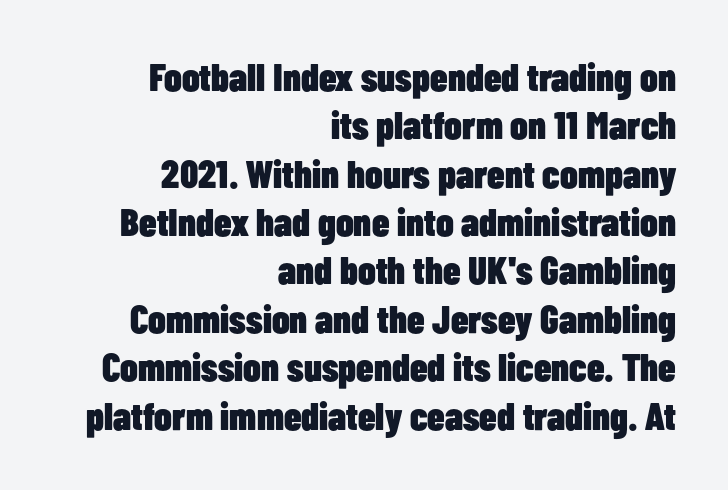
Q: Is the text bold? A: Yes.
Q: Is the text italic (slanted)? A: No, it is upright.
Q: Is the typeface a serif or a sans-serif typeface? A: Sans-serif.
Q: Is the text underlined? A: No.
Q: How is the paragraph aligned? A: Right-aligned.
Q: Is the spacing between letters normal or unusually wide? A: Normal.
Q: Width (condensed, normal, or wide)? A: Condensed.
Q: Stroke contrast? A: Low.
Q: x-height? A: Medium.
Q: Monospaced? A: No.
